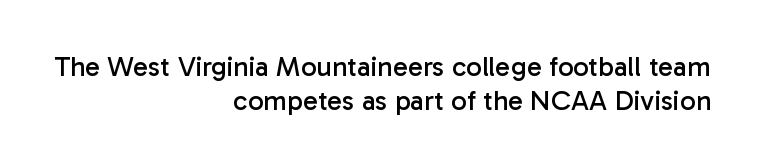
{"serif": "no", "italic": "no", "bold": "no", "weight": "regular", "width": "normal", "stroke_contrast": "low", "x_height": "medium", "monospaced": "no", "underline": "no", "align": "right", "line_spacing_ratio": 1.22, "letter_spacing": "normal", "letter_spacing_em": 0.0, "glyph_px": 28}
